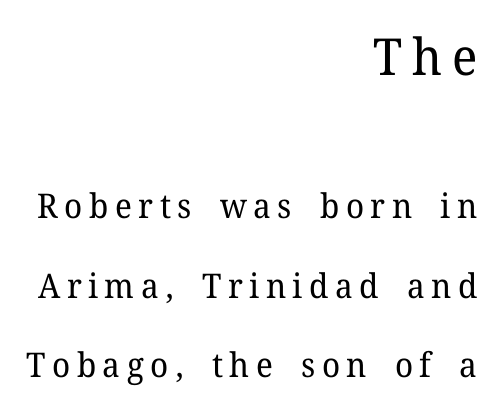
Q: Is the text bold? A: No.
Q: Is the text italic (slanted)? A: No, it is upright.
Q: Is the typeface a serif or a sans-serif typeface? A: Serif.
Q: Is the text underlined? A: No.
Q: How is the paragraph aligned? A: Right-aligned.
Q: Is the spacing between lines tight, normal or loose? A: Loose.
Q: Which block of text is set in a larger size, the first (top) or the second (bottom)? A: The first (top) one.
Q: Width (condensed, normal, or wide)? A: Normal.
Q: Stroke contrast? A: Low.
Q: x-height? A: Medium.
Q: Monospaced? A: No.
